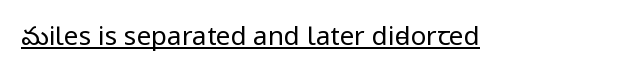
Q: Is the text bold? A: No.
Q: Is the text italic (slanted)? A: No, it is upright.
Q: Is the text underlined? A: Yes.
Q: Is the spacing between letters normal or unusually wide? A: Normal.
